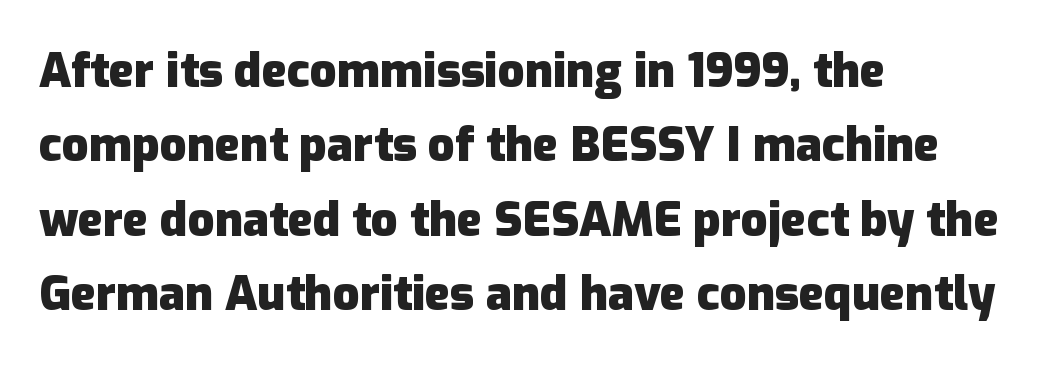
Q: Is the text bold? A: Yes.
Q: Is the text italic (slanted)? A: No, it is upright.
Q: Is the typeface a serif or a sans-serif typeface? A: Sans-serif.
Q: Is the text underlined? A: No.
Q: How is the paragraph aligned? A: Left-aligned.
Q: Is the spacing between letters normal or unusually wide? A: Normal.
Q: Is the spacing between lines tight, normal or loose? A: Normal.
Q: Width (condensed, normal, or wide)? A: Normal.
Q: Stroke contrast? A: Low.
Q: x-height? A: Medium.
Q: Monospaced? A: No.
